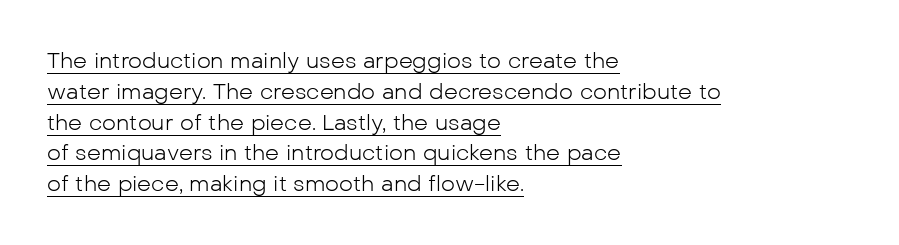
{"italic": "no", "bold": "no", "underline": "yes", "align": "left", "line_spacing": "normal", "line_spacing_ratio": 1.4, "letter_spacing": "normal", "letter_spacing_em": 0.0, "glyph_px": 22}
